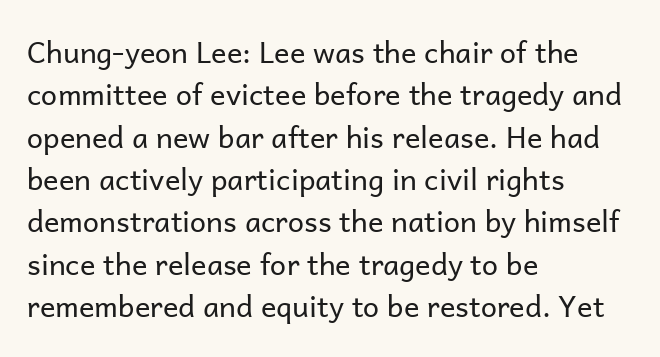
The image shows 29 px regular-weight sans-serif type, upright; set left-aligned, normal line spacing (1.46x), normal letter spacing, not underlined; low stroke contrast and a medium x-height.
